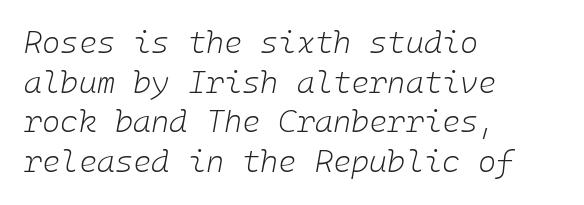
{"italic": "yes", "lean": "right", "slant_degrees": 10, "bold": "no", "weight": "light", "width": "normal", "stroke_contrast": "low", "x_height": "medium", "underline": "no", "align": "left", "line_spacing": "normal", "line_spacing_ratio": 1.28, "letter_spacing": "normal", "letter_spacing_em": 0.0, "glyph_px": 31}
